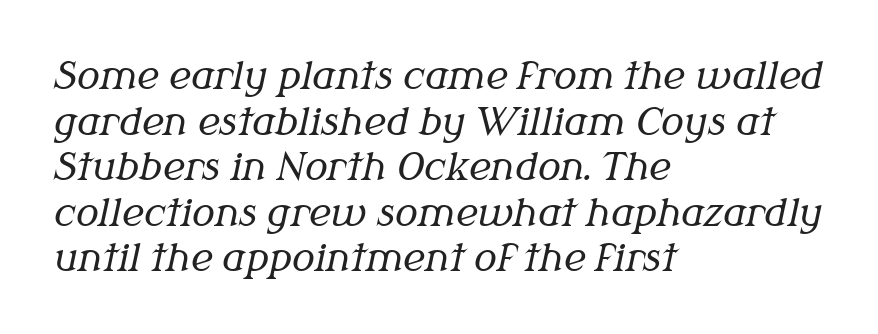
Q: Is the text bold? A: No.
Q: Is the text italic (slanted)? A: Yes, it leans right by about 12 degrees.
Q: Is the typeface a serif or a sans-serif typeface? A: Serif.
Q: Is the text underlined? A: No.
Q: How is the paragraph aligned? A: Left-aligned.
Q: Is the spacing between letters normal or unusually wide? A: Normal.
Q: Width (condensed, normal, or wide)? A: Normal.
Q: Stroke contrast? A: Medium.
Q: x-height? A: Medium.
Q: Monospaced? A: No.
